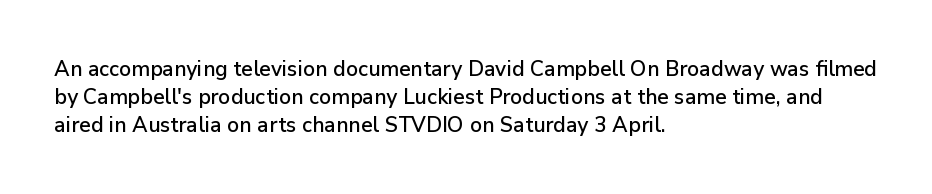
The image shows 21 px text type, upright; set left-aligned, normal line spacing (1.33x), normal letter spacing, not underlined.
